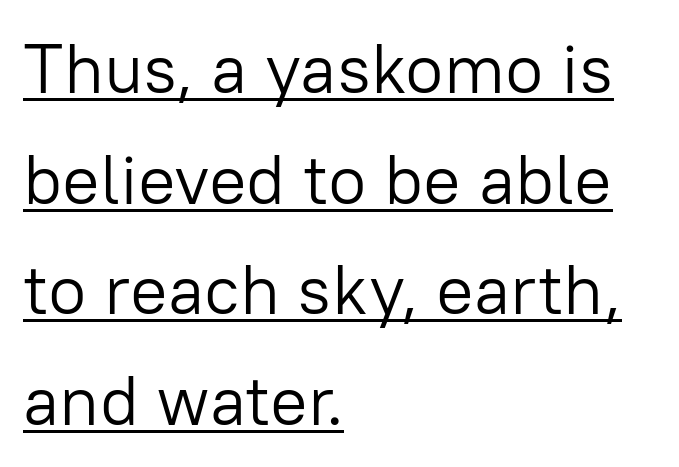
The image shows 70 px light sans-serif type, upright; set left-aligned, normal line spacing (1.58x), normal letter spacing, underlined; low stroke contrast and a medium x-height.
